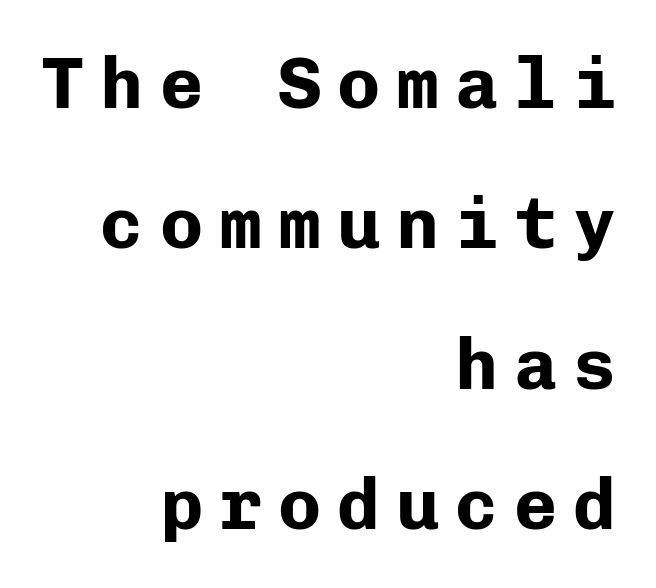
The image shows 72 px bold sans-serif type, upright, monospaced; set right-aligned, loose line spacing (1.95x), unusually wide letter spacing (+0.22 em), not underlined; low stroke contrast and a medium x-height.
